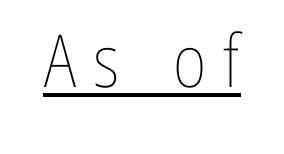
The characters are drawn with everyday or finer stroke widths. These lines are rendered in a variable-pitch font. It's the straight-up-and-down kind of type. The gaps between neighbouring characters are conspicuously large. Notice how a bar underscores the lettering throughout.
